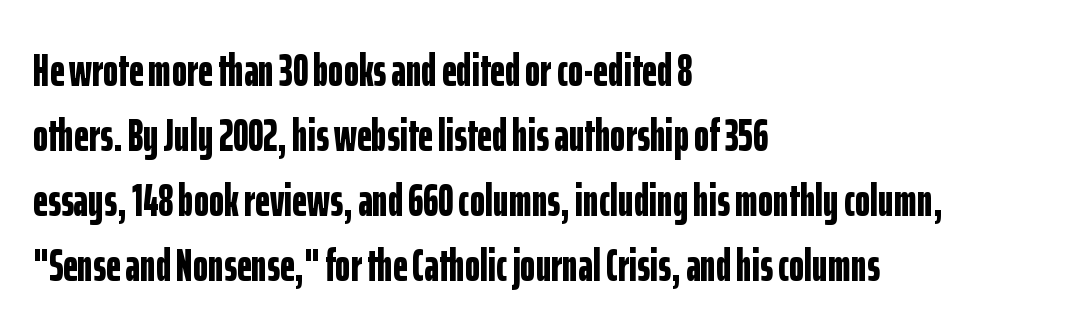
Observe the ordinary spacing: letters are neighbours, not strangers. The font is running at its bold setting. I'd call this a sans setting — the letters go barefoot. Characters remain perfectly vertical along every line. Layout note: lines flush left. Plain, unruled lines of type.
